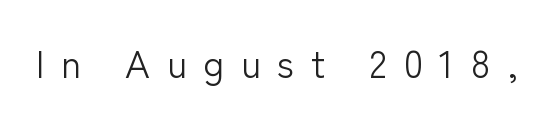
Nope, not italic — everything's standing straight. No letter is thick-stroked: the sample isn't bold. Proportional: the letters do not fall into vertical columns. The tracking reads as deliberately expanded to a designer's eye. No feet cap the strokes, marking this as sans-serif type. Decoration check: the copy has no underline.
